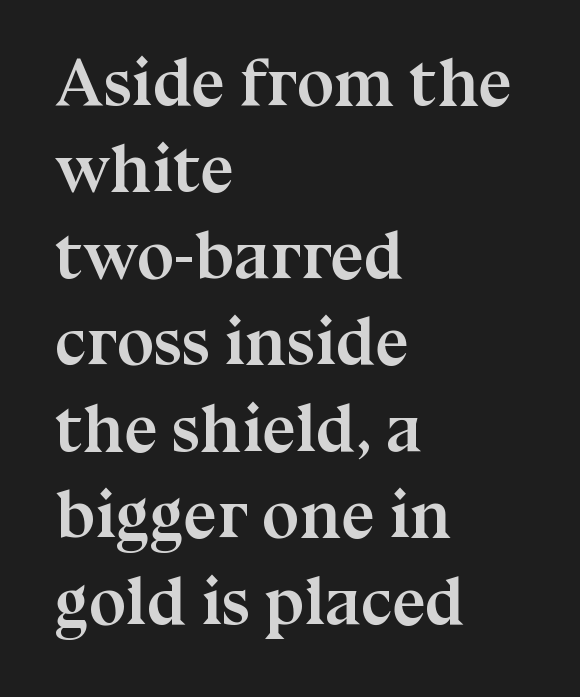
The compositor pushed each line to the left boundary. Spacing verdict: proportional, widths tailored to each character. How heavy is the stroke? Heavy — this is a bold. Here the glyphs are tracked normally, forming tight word shapes.
